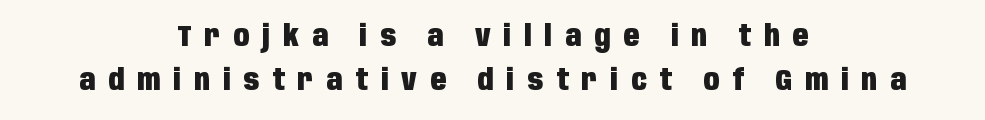
Character widths vary here, with narrow letters taking less room than wide ones. Regarding leading, the lines here are spaced in the standard way. These lines carry a lot of weight — the face is fully bold. Letters rest on an invisible, unmarked baseline.
